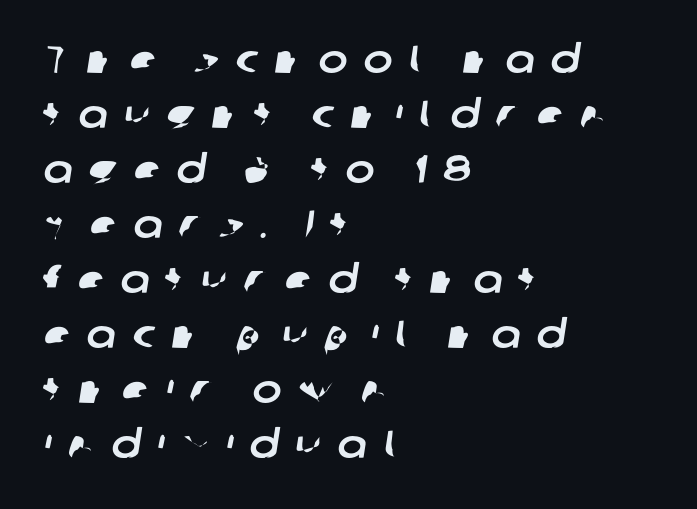
These lines stack with their left ends in a neat column. Leading: standard. Varying glyph widths throughout — classic text-font behaviour. Decoration check: the copy has no underline.
